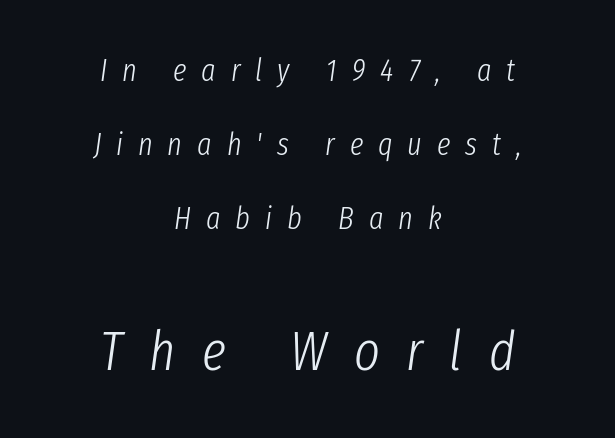
{"italic": "yes", "lean": "right", "slant_degrees": 8, "bold": "no", "weight": "light", "width": "condensed", "stroke_contrast": "low", "x_height": "medium", "monospaced": "no", "underline": "no", "align": "center", "line_spacing": "loose", "line_spacing_ratio": 2.39, "letter_spacing": "wide", "letter_spacing_em": 0.48, "larger_block": "second", "size_ratio": 1.77, "glyph_px": 55}
